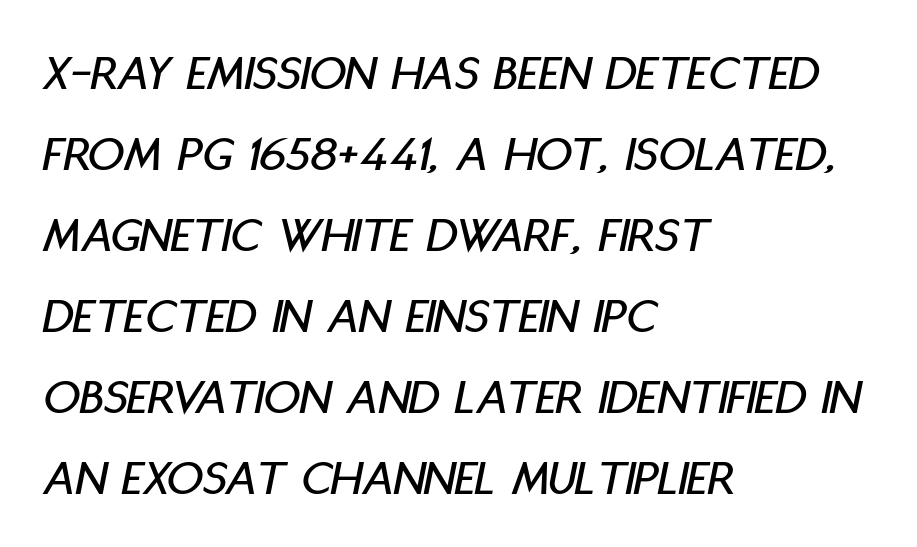
If you drew a ruler down the left edge, every line would touch it. Lines of text with bare space underneath. The vertical gap from one line to the next is medium. The letters advance in unequal steps, a hallmark of proportional type. The type is set solid horizontally, with unmodified tracking. An italicized treatment has been applied to the whole sample.
